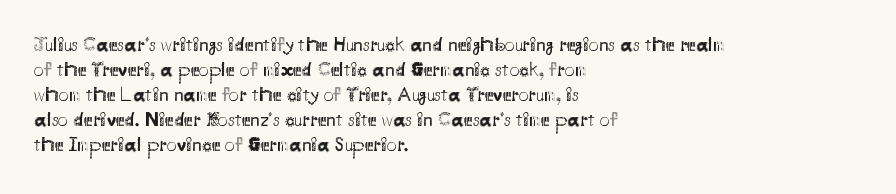
The image shows 20 px text type, upright; set left-aligned, normal line spacing (1.25x), normal letter spacing, not underlined.
